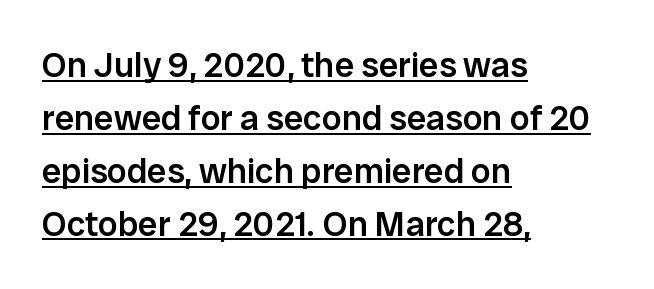
The image shows 35 px semibold sans-serif type, upright; set left-aligned, normal line spacing (1.51x), normal letter spacing, underlined; low stroke contrast and a medium x-height.
